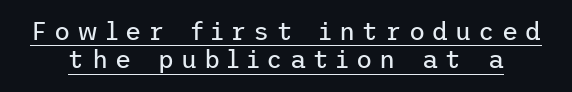
The letters stand upright; this is a roman face. Observe the wide spacing: letters keep a clear distance from each other. Is there an underline? Yes — a line sits under the letters. Vertical stems look standard width or narrower in stroke.
